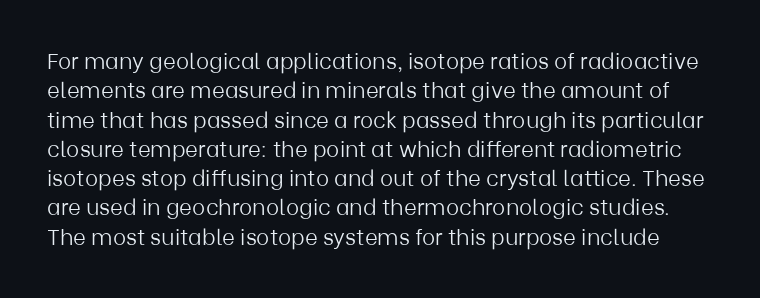
{"italic": "no", "bold": "no", "underline": "no", "line_spacing": "normal", "line_spacing_ratio": 1.33, "letter_spacing": "normal", "letter_spacing_em": 0.0, "glyph_px": 22}
